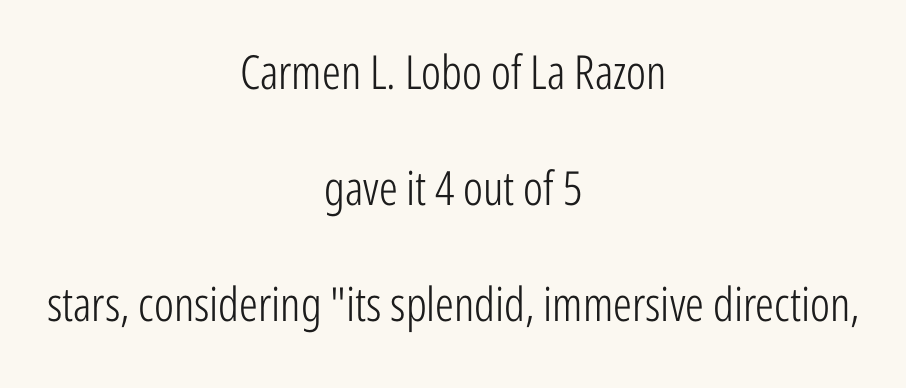
The rendering uses a large line-height, opening up the rows. The rendering keeps characters at their native spacing. Lines of text with bare space underneath. The strokes are not fattened; the text isn't bold. Posture: vertical.
